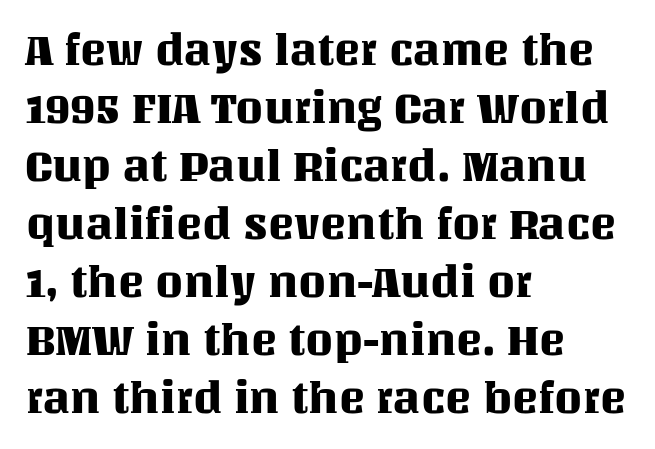
{"italic": "no", "width": "normal", "stroke_contrast": "medium", "x_height": "large", "monospaced": "no", "underline": "no", "align": "left", "line_spacing": "normal", "line_spacing_ratio": 1.32, "letter_spacing": "normal", "letter_spacing_em": 0.0, "glyph_px": 44}
